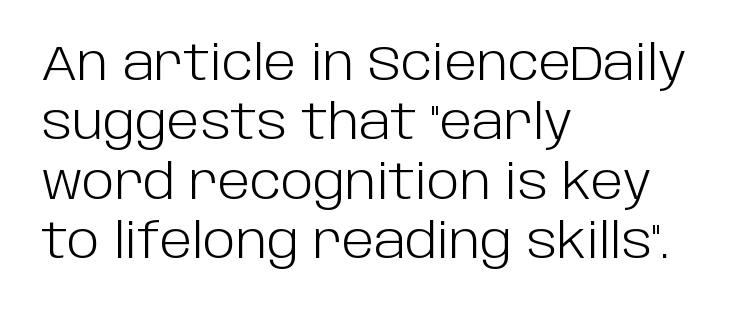
{"serif": "no", "italic": "no", "bold": "no", "weight": "light", "width": "normal", "stroke_contrast": "low", "x_height": "large", "monospaced": "no", "underline": "no", "align": "left", "line_spacing_ratio": 1.21, "letter_spacing": "normal", "letter_spacing_em": 0.0, "glyph_px": 49}
